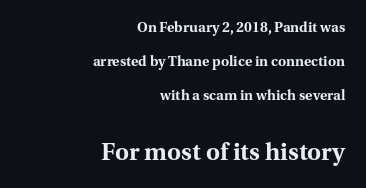
{"italic": "no", "bold": "yes", "underline": "no", "align": "right", "line_spacing": "loose", "line_spacing_ratio": 2.43, "letter_spacing": "normal", "letter_spacing_em": 0.0, "larger_block": "second", "size_ratio": 1.71, "glyph_px": 24}
